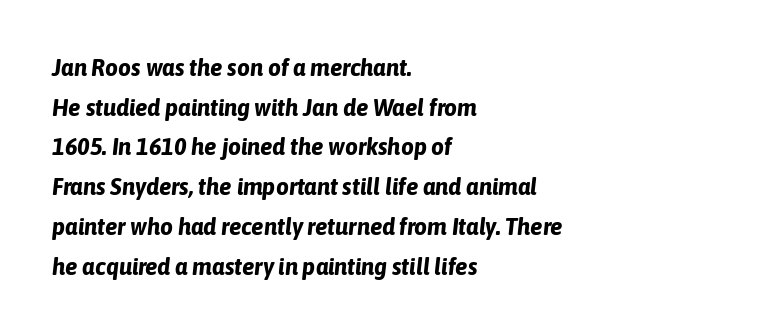
{"italic": "yes", "lean": "right", "slant_degrees": 6, "bold": "yes", "underline": "no", "align": "left", "line_spacing": "normal", "line_spacing_ratio": 1.59, "letter_spacing": "normal", "letter_spacing_em": 0.0, "glyph_px": 25}
